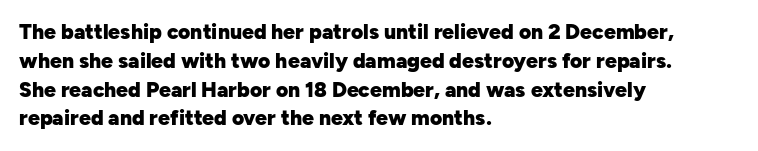
{"italic": "no", "bold": "yes", "underline": "no", "align": "left", "line_spacing": "normal", "line_spacing_ratio": 1.37, "letter_spacing": "normal", "letter_spacing_em": 0.0, "glyph_px": 21}
